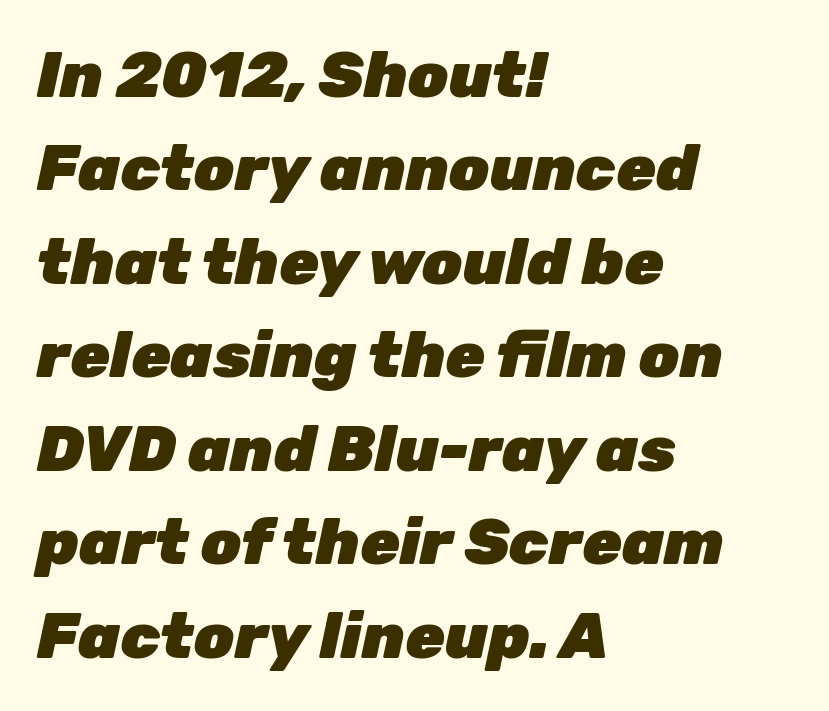
The image shows 64 px heavy type, italic (leaning right); set left-aligned, normal line spacing (1.46x), normal letter spacing, not underlined; low stroke contrast and a medium x-height.
